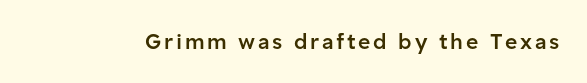
Q: Is the text bold? A: Semi-bold.
Q: Is the text italic (slanted)? A: No, it is upright.
Q: Is the text underlined? A: No.
